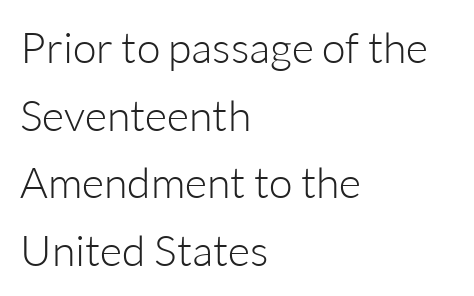
{"serif": "no", "italic": "no", "bold": "no", "weight": "light", "width": "normal", "stroke_contrast": "low", "x_height": "medium", "monospaced": "no", "underline": "no", "align": "left", "line_spacing": "normal", "line_spacing_ratio": 1.57, "letter_spacing": "normal", "letter_spacing_em": 0.0, "glyph_px": 43}
